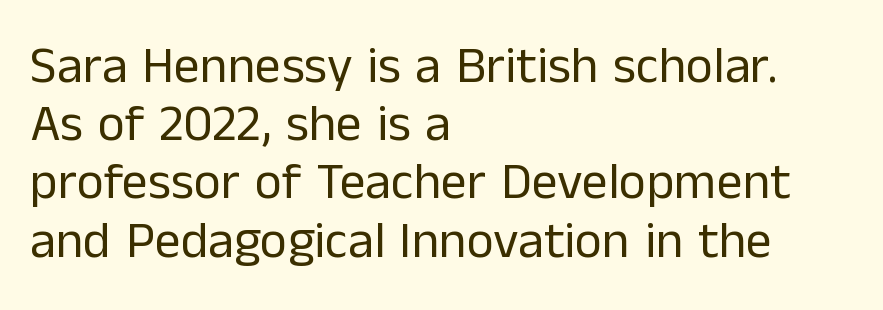
{"serif": "no", "italic": "no", "bold": "no", "weight": "regular", "width": "normal", "stroke_contrast": "low", "x_height": "medium", "monospaced": "no", "underline": "no", "align": "left", "line_spacing": "tight", "line_spacing_ratio": 1.12, "letter_spacing": "normal", "letter_spacing_em": 0.0, "glyph_px": 52}
